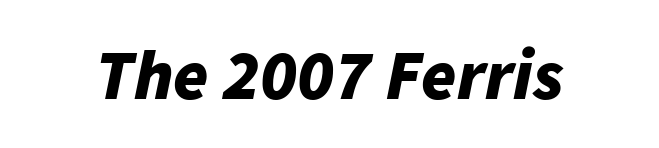
The zone under the glyphs is completely vacant. Spacing verdict: proportional, widths tailored to each character. Plenty of ink on the page — the face is bold. In terms of letterspacing, this is plain default setting.
